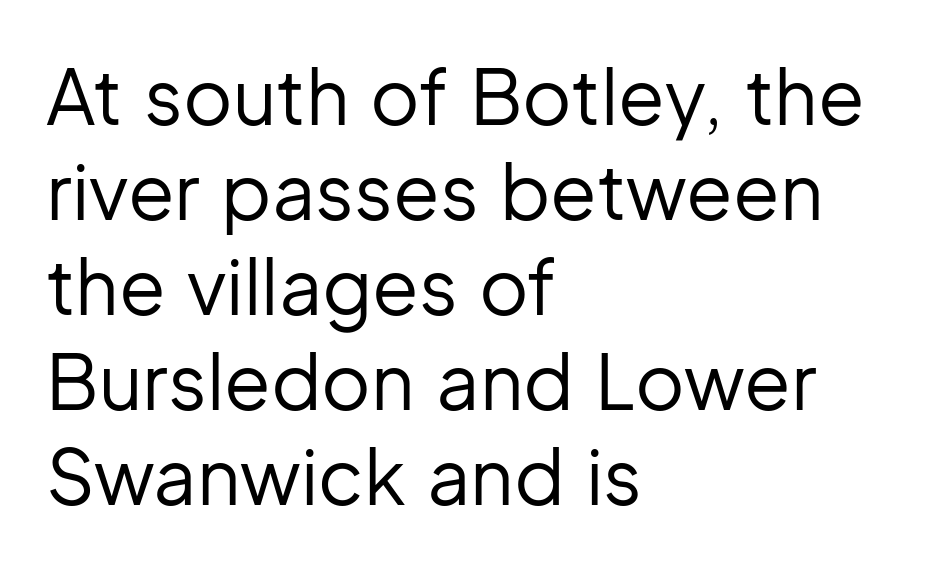
{"serif": "no", "italic": "no", "bold": "no", "weight": "regular", "width": "normal", "stroke_contrast": "low", "x_height": "medium", "monospaced": "no", "underline": "no", "align": "left", "line_spacing": "normal", "line_spacing_ratio": 1.25, "letter_spacing": "normal", "letter_spacing_em": 0.0, "glyph_px": 76}
